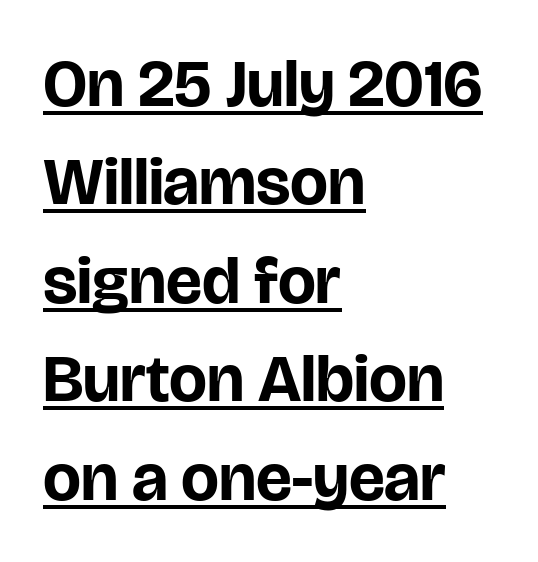
Q: Is the text bold? A: Yes.
Q: Is the text italic (slanted)? A: No, it is upright.
Q: Is the typeface a serif or a sans-serif typeface? A: Sans-serif.
Q: Is the text underlined? A: Yes.
Q: How is the paragraph aligned? A: Left-aligned.
Q: Is the spacing between letters normal or unusually wide? A: Normal.
Q: Is the spacing between lines tight, normal or loose? A: Normal.
Q: Width (condensed, normal, or wide)? A: Normal.
Q: Stroke contrast? A: Low.
Q: x-height? A: Large.
Q: Monospaced? A: No.
